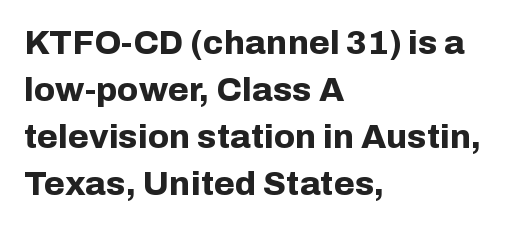
Does the weight exceed regular? Yes, all the way to bold. This sample uses plain, unmodified letter spacing. The letters carry no serifs — their stems end cleanly without finishing strokes. Here the designer chose a conventional face with non-uniform glyph widths. The type sits square on the baseline with zero lean. Teacher's note: observe the even left margin — that is flush-left alignment.
